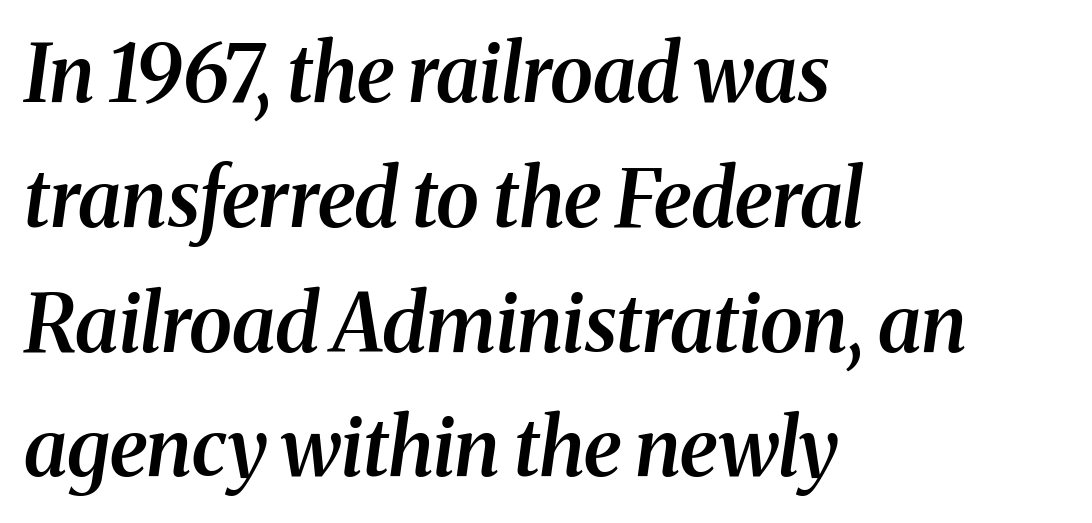
The image shows 79 px semibold serif type, italic (leaning right); set left-aligned, normal line spacing (1.58x), normal letter spacing, not underlined; medium stroke contrast and a medium x-height.
